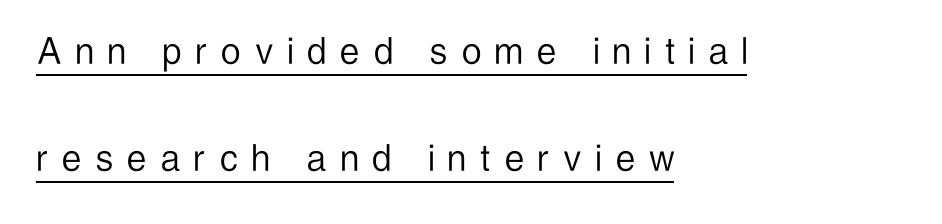
Q: Is the text bold? A: No.
Q: Is the text italic (slanted)? A: No, it is upright.
Q: Is the typeface a serif or a sans-serif typeface? A: Sans-serif.
Q: Is the text underlined? A: Yes.
Q: How is the paragraph aligned? A: Left-aligned.
Q: Is the spacing between letters normal or unusually wide? A: Unusually wide.
Q: Is the spacing between lines tight, normal or loose? A: Loose.
Q: Width (condensed, normal, or wide)? A: Condensed.
Q: Stroke contrast? A: Low.
Q: x-height? A: Medium.
Q: Monospaced? A: No.
